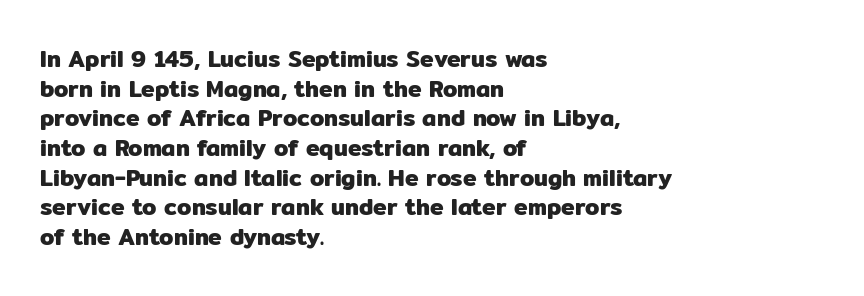
The image shows 23 px text type, upright; set left-aligned, normal line spacing (1.29x), normal letter spacing, not underlined.
